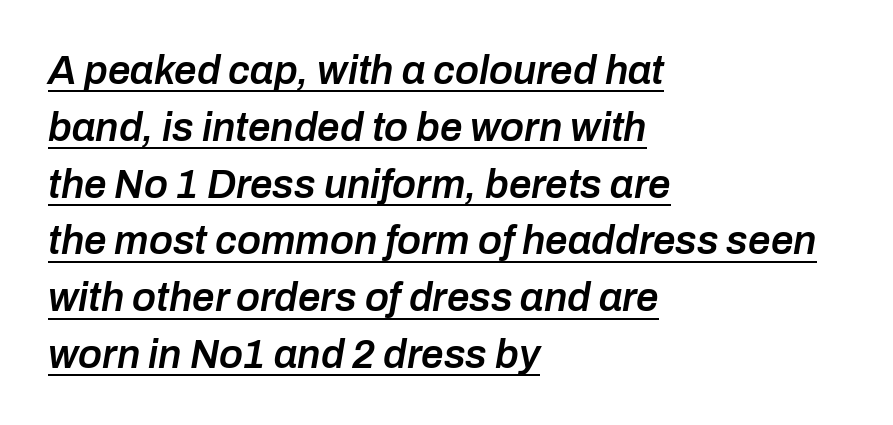
The image shows 40 px semibold type, italic (leaning right); set left-aligned, normal line spacing (1.42x), normal letter spacing, underlined; low stroke contrast and a medium x-height.
